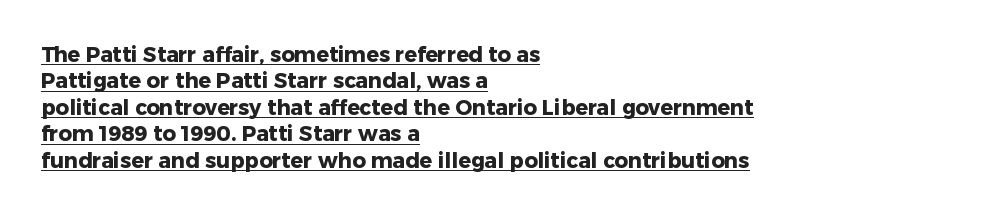
Style check: upright. These lines are set flush left with a ragged right edge. Honestly, the underline is the first thing you notice here. Words appear dense and cohesive because spacing is normal. The rendering uses a moderate line-height, typical for paragraphs. Weight check: bold — yes, fully.
